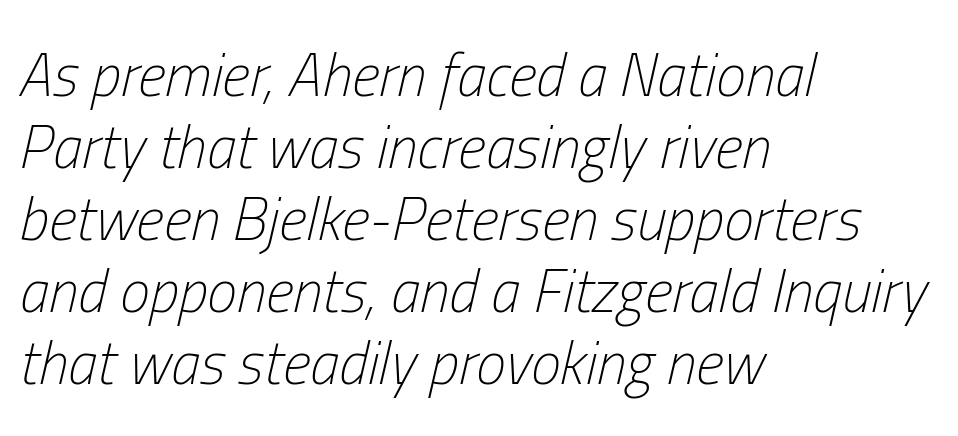
{"italic": "yes", "lean": "right", "slant_degrees": 13, "bold": "no", "weight": "light", "width": "condensed", "stroke_contrast": "low", "x_height": "medium", "monospaced": "no", "underline": "no", "align": "left", "line_spacing_ratio": 1.2, "letter_spacing": "normal", "letter_spacing_em": 0.0, "glyph_px": 60}
